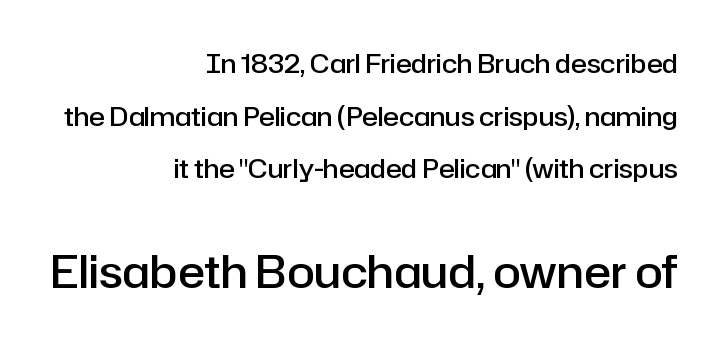
Horizontally, the lines are justified to the trailing edge only. The letterforms sit shoulder to shoulder at normal distance. Horizontal bands of white between lines are thick stripes. The later block is typeset at a bigger size than the earlier block. Notice how the stems are strictly vertical — no italics here.
